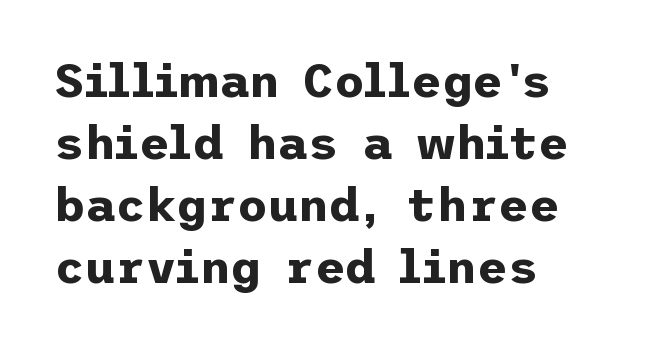
The image shows 47 px bold sans-serif type, upright; set normal line spacing (1.32x), normal letter spacing, not underlined; low stroke contrast and a medium x-height.
